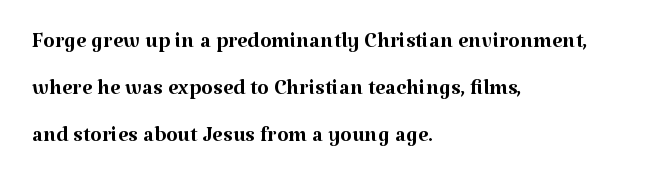
Students, note that the glyphs here touch the page at normal intervals. Note: serifs present on the glyphs. You could not count columns in this text — the font is proportionally spaced. In CSS terms this would be text-align: left.
